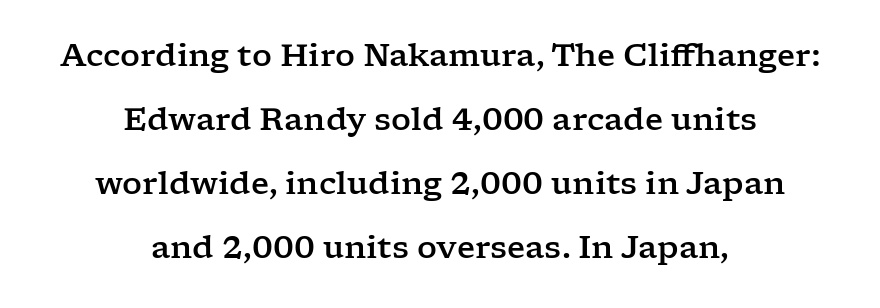
Q: Is the text italic (slanted)? A: No, it is upright.
Q: Is the typeface a serif or a sans-serif typeface? A: Serif.
Q: Is the text underlined? A: No.
Q: How is the paragraph aligned? A: Centered.
Q: Is the spacing between letters normal or unusually wide? A: Normal.
Q: Is the spacing between lines tight, normal or loose? A: Loose.
Q: Width (condensed, normal, or wide)? A: Wide.
Q: Stroke contrast? A: Low.
Q: x-height? A: Medium.
Q: Monospaced? A: No.
